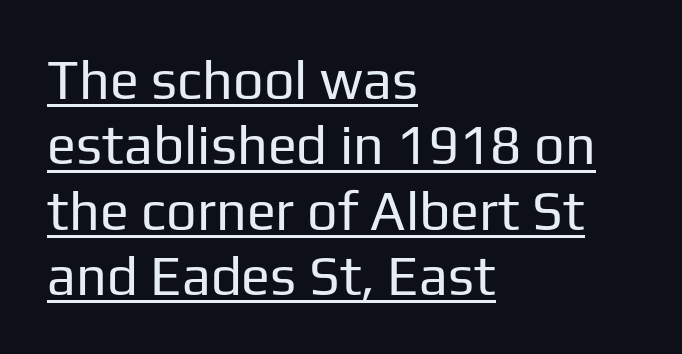
{"serif": "no", "italic": "no", "bold": "no", "weight": "regular", "width": "normal", "stroke_contrast": "low", "x_height": "medium", "monospaced": "no", "underline": "yes", "align": "left", "line_spacing_ratio": 1.21, "letter_spacing": "normal", "letter_spacing_em": 0.0, "glyph_px": 54}
